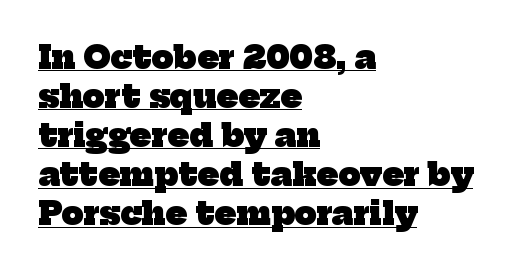
The rendering uses natural spacing where letterforms have individual widths. You'd pick this weight for a headline — it's a proper bold. Look at the bottom of the vertical strokes: they flare into serifs here. The vertical gap from one line to the next is medium.
